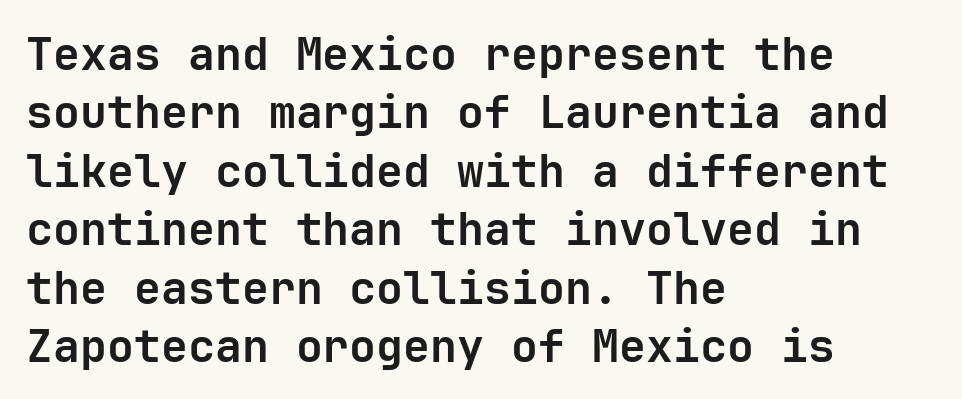
The image shows 45 px semibold sans-serif type, upright; set left-aligned, normal line spacing (1.3x), normal letter spacing, not underlined; low stroke contrast and a medium x-height.
